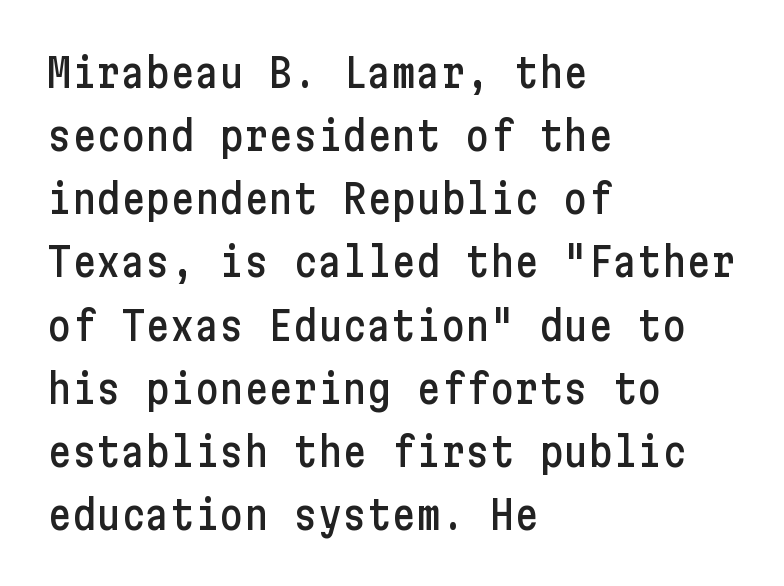
This rendering uses left alignment, leaving the right contour irregular. Ordinary non-slanted type is in use. The line texture is even and compact thanks to regular tracking. Observe the absence of serifs on each vertical stroke in this sample. Normally led — the rows are evenly, conventionally spaced.
